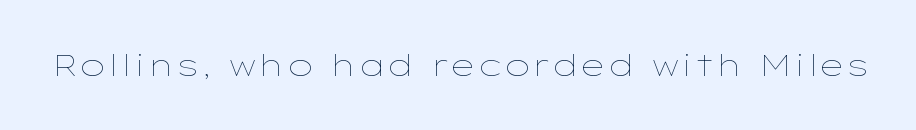
Note the varied advance widths — an 'i' is clearly narrower than an 'm'. Type without underlining. Every stem runs plumb, perpendicular to the baseline. Is this a heavy cut? Hardly; it is regular or lighter. A typesetter would call this zero additional tracking.
